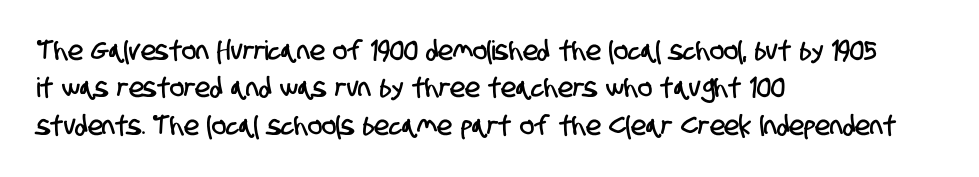
{"underline": "no", "align": "left", "line_spacing": "normal", "line_spacing_ratio": 1.38, "letter_spacing": "normal", "letter_spacing_em": 0.0, "glyph_px": 27}
